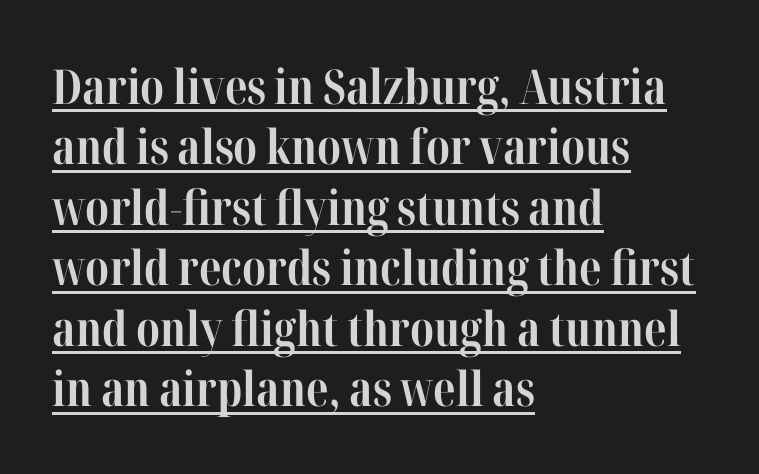
{"serif": "yes", "italic": "no", "bold": "yes", "weight": "bold", "width": "condensed", "stroke_contrast": "high", "x_height": "medium", "monospaced": "no", "underline": "yes", "align": "left", "line_spacing": "normal", "line_spacing_ratio": 1.26, "letter_spacing": "normal", "letter_spacing_em": 0.0, "glyph_px": 48}
